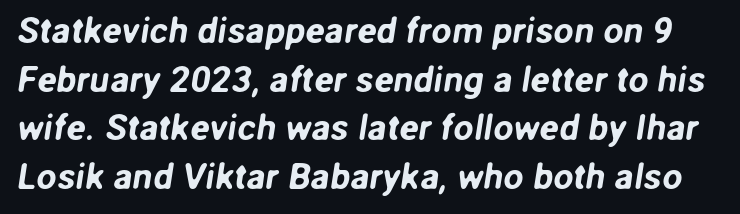
Q: Is the typeface a serif or a sans-serif typeface? A: Sans-serif.
Q: Is the text underlined? A: No.
Q: Is the spacing between letters normal or unusually wide? A: Normal.
Q: Is the spacing between lines tight, normal or loose? A: Normal.
Q: Width (condensed, normal, or wide)? A: Normal.
Q: Stroke contrast? A: Low.
Q: x-height? A: Medium.
Q: Monospaced? A: No.
